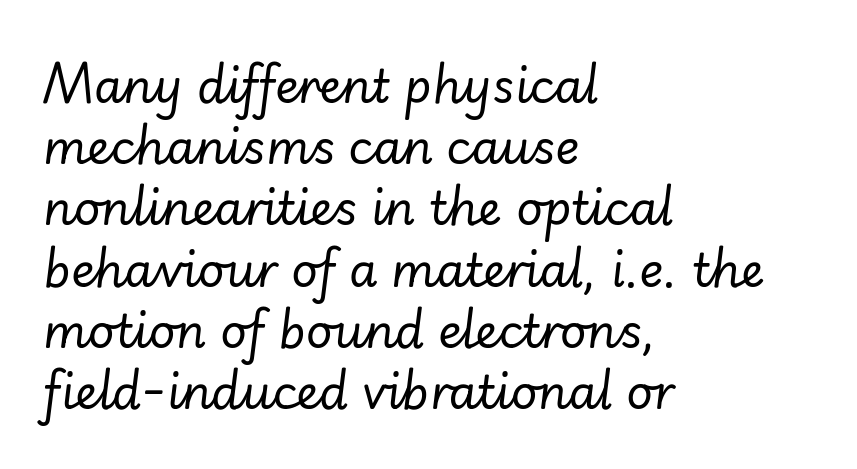
Ink coverage per letter is moderate at most. These lines were composed using italics. The line texture is even and compact thanks to regular tracking. The space between consecutive lines is moderate. Typeset ragged right — the left edge is the straight one. The passage shown is not underscored anywhere.
